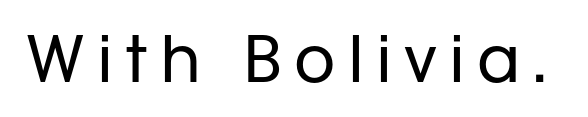
Q: Is the text bold? A: No.
Q: Is the text italic (slanted)? A: No, it is upright.
Q: Is the typeface a serif or a sans-serif typeface? A: Sans-serif.
Q: Is the text underlined? A: No.
Q: Width (condensed, normal, or wide)? A: Normal.
Q: Stroke contrast? A: Low.
Q: x-height? A: Medium.
Q: Monospaced? A: No.
